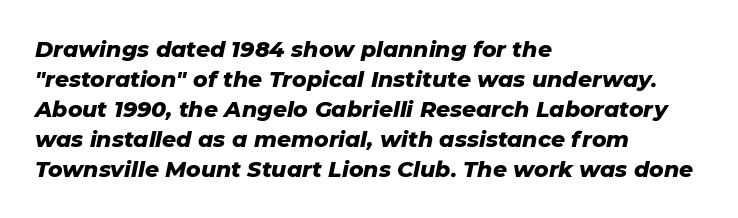
Italic: yes, the glyphs are oblique. Is the letter spacing exaggerated? No — it looks like the ordinary default. The string is rendered with underlining switched off. Reading down the block, your eye returns to a fixed left position each line. The passage shown is emphatically bold.
